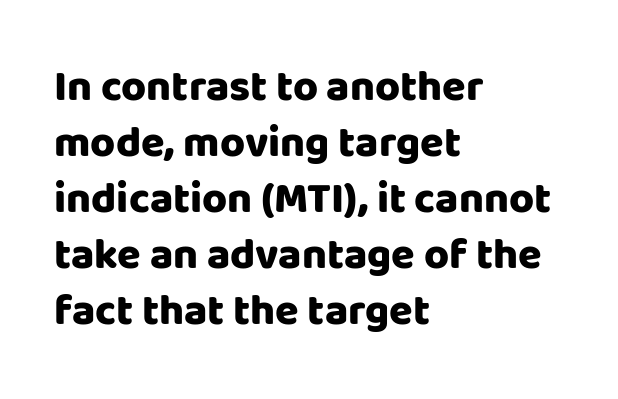
Q: Is the text bold? A: Yes.
Q: Is the text italic (slanted)? A: No, it is upright.
Q: Is the typeface a serif or a sans-serif typeface? A: Sans-serif.
Q: Is the text underlined? A: No.
Q: How is the paragraph aligned? A: Left-aligned.
Q: Is the spacing between letters normal or unusually wide? A: Normal.
Q: Is the spacing between lines tight, normal or loose? A: Normal.
Q: Width (condensed, normal, or wide)? A: Normal.
Q: Stroke contrast? A: Low.
Q: x-height? A: Large.
Q: Monospaced? A: No.
